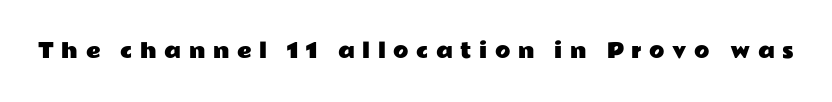
Q: Is the text italic (slanted)? A: No, it is upright.
Q: Is the text underlined? A: No.
Q: Is the spacing between letters normal or unusually wide? A: Unusually wide.
